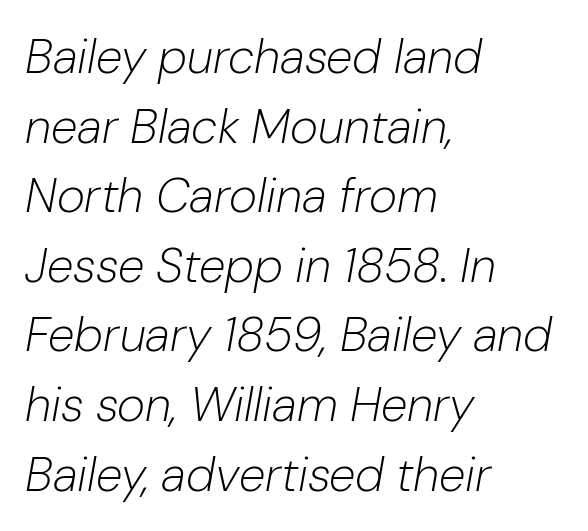
Standard letterfit; no display-style spreading of the glyphs. Spacing verdict: proportional, widths tailored to each character. The glyphs look as if they've been sheared to an angle. Typeset ragged right — the left edge is the straight one. On a weight scale, this lands at 450 or below.
